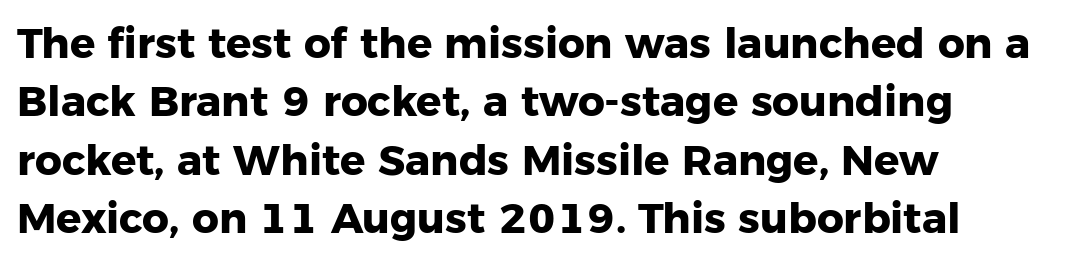
The image shows 42 px heavy sans-serif type, upright; set left-aligned, normal line spacing (1.39x), normal letter spacing, not underlined; low stroke contrast and a medium x-height.
